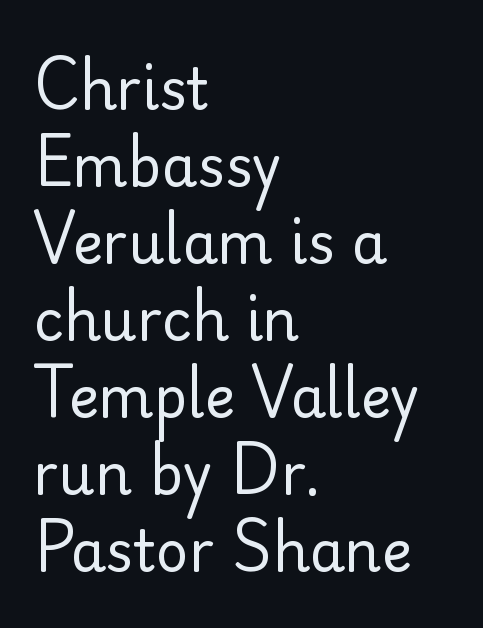
The image shows 57 px regular-weight sans-serif type, upright; set left-aligned, normal line spacing (1.35x), normal letter spacing, not underlined; low stroke contrast and a small x-height.
